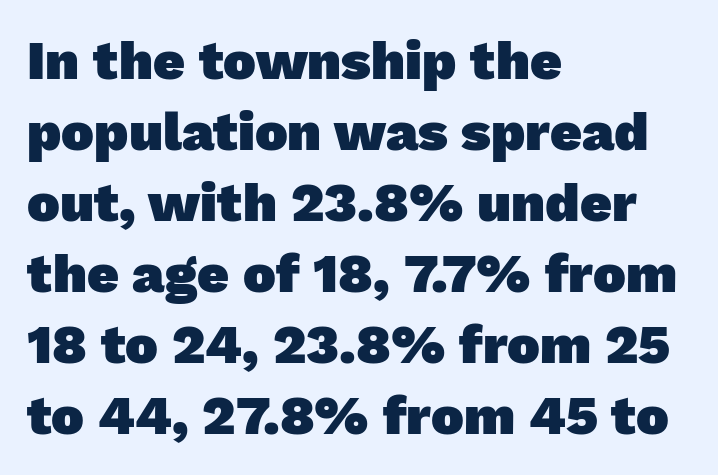
{"serif": "no", "bold": "yes", "weight": "heavy", "width": "normal", "stroke_contrast": "low", "x_height": "medium", "monospaced": "no", "underline": "no", "align": "left", "line_spacing": "normal", "line_spacing_ratio": 1.29, "letter_spacing": "normal", "letter_spacing_em": 0.0, "glyph_px": 55}
